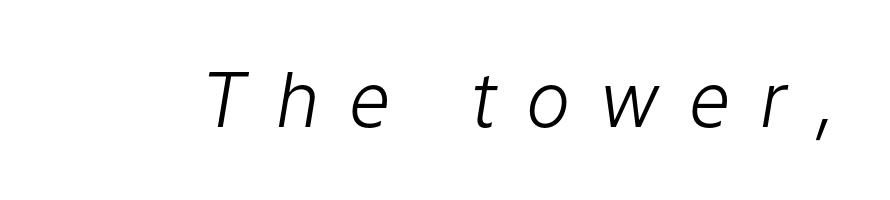
This rendering features lettering with no underline. The line texture is sparse and dotted thanks to wide tracking. There's an unmistakable incline to the writing here. Each letter keeps its own natural width here, so spacing adapts to shape.
